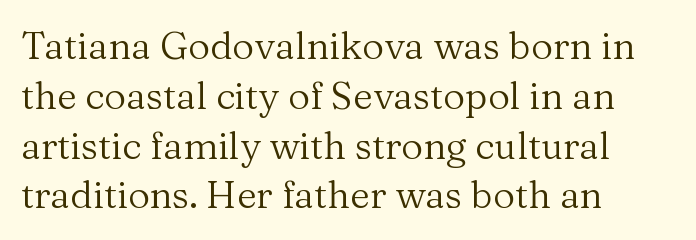
Q: Is the text bold? A: No.
Q: Is the text italic (slanted)? A: No, it is upright.
Q: Is the typeface a serif or a sans-serif typeface? A: Serif.
Q: Is the text underlined? A: No.
Q: How is the paragraph aligned? A: Left-aligned.
Q: Is the spacing between letters normal or unusually wide? A: Normal.
Q: Is the spacing between lines tight, normal or loose? A: Normal.
Q: Width (condensed, normal, or wide)? A: Normal.
Q: Stroke contrast? A: Medium.
Q: x-height? A: Medium.
Q: Monospaced? A: No.
